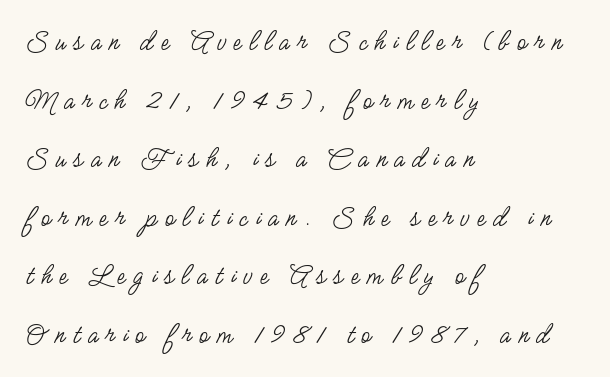
Q: Is the text bold? A: No.
Q: Is the text italic (slanted)? A: Yes.
Q: Is the typeface a serif or a sans-serif typeface? A: Sans-serif.
Q: Is the text underlined? A: No.
Q: How is the paragraph aligned? A: Left-aligned.
Q: Is the spacing between letters normal or unusually wide? A: Unusually wide.
Q: Is the spacing between lines tight, normal or loose? A: Loose.
Q: Width (condensed, normal, or wide)? A: Condensed.
Q: Stroke contrast? A: Low.
Q: x-height? A: Small.
Q: Monospaced? A: No.
